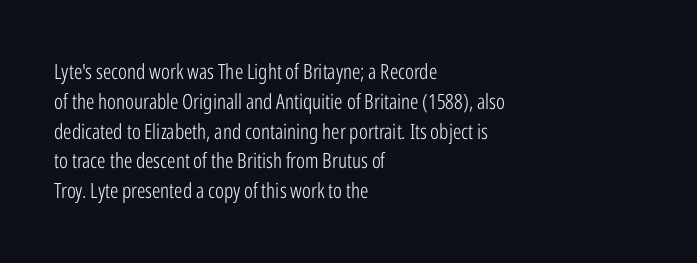
Quick note: interline space is typical. Nothing unusual about the tracking: characters are spaced as the font intends. Unmarked baselines from the first word to the last. No italicization has been applied; the sample stays upright.
